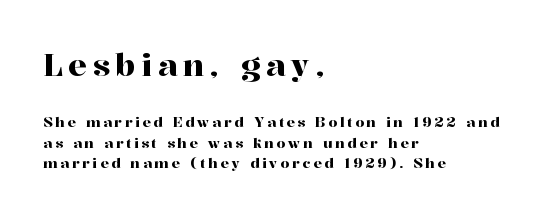
The image shows 31 px serif type, upright; set left-aligned, normal line spacing (1.44x), not underlined; the first (top) block is 2.21x larger; high stroke contrast and a medium x-height.
